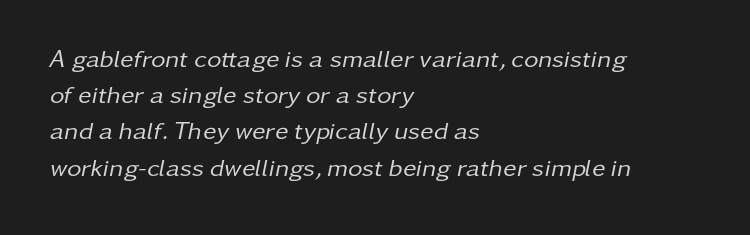
Q: Is the text bold? A: No.
Q: Is the text italic (slanted)? A: Yes, it leans right by about 11 degrees.
Q: Is the text underlined? A: No.
Q: How is the paragraph aligned? A: Left-aligned.
Q: Is the spacing between letters normal or unusually wide? A: Normal.
Q: Is the spacing between lines tight, normal or loose? A: Normal.
